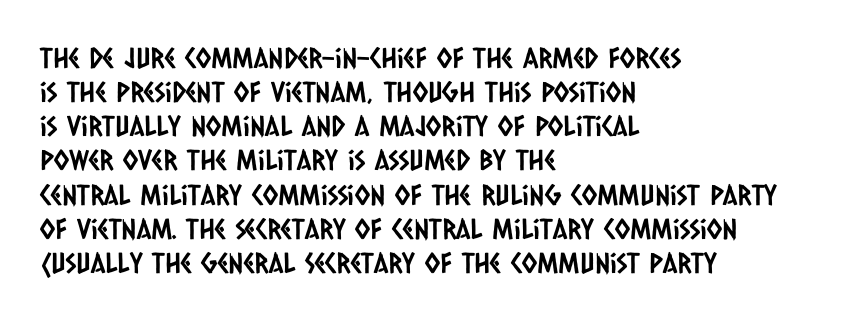
Q: Is the typeface a serif or a sans-serif typeface? A: Sans-serif.
Q: Is the text underlined? A: No.
Q: How is the paragraph aligned? A: Left-aligned.
Q: Is the spacing between letters normal or unusually wide? A: Normal.
Q: Width (condensed, normal, or wide)? A: Condensed.
Q: Stroke contrast? A: Low.
Q: x-height? A: Large.
Q: Monospaced? A: No.
